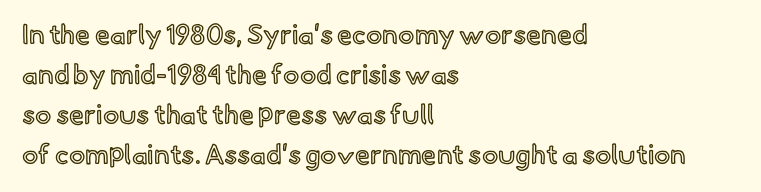
Regular leading. The zone under the glyphs is completely vacant. Italic? Not at all — the glyphs are vertical. A typesetter would call this zero additional tracking. Leftover space on each line is placed entirely after the last word.
